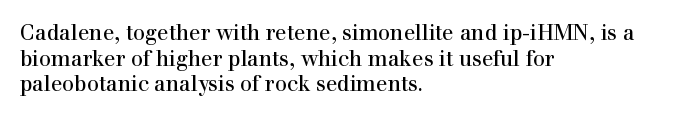
{"italic": "no", "underline": "no", "align": "left", "line_spacing_ratio": 1.22, "letter_spacing": "normal", "letter_spacing_em": 0.0, "glyph_px": 21}
